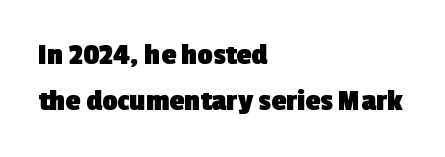
The image shows 30 px heavy sans-serif type; set left-aligned, normal line spacing (1.54x), normal letter spacing, not underlined; a medium x-height.
